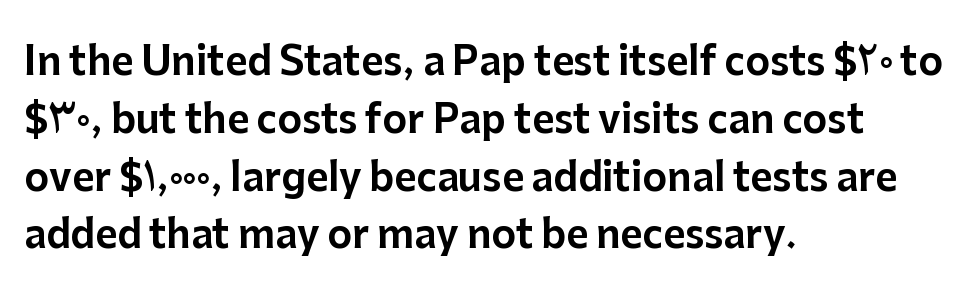
Baseline-to-baseline distance is the conventional proportion of letter height. The typography opts for an upright posture over an oblique one. Lines of text with bare space underneath. A student would call this left alignment; a typographer would say flush left, rag right. Think of a printed novel: that variable character pitch is what you see here. Typographically, this falls in the sans-serif category.
